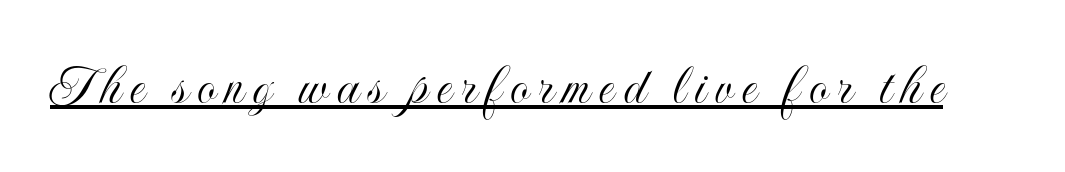
{"width": "condensed", "x_height": "small", "monospaced": "no", "underline": "yes", "glyph_px": 59}
